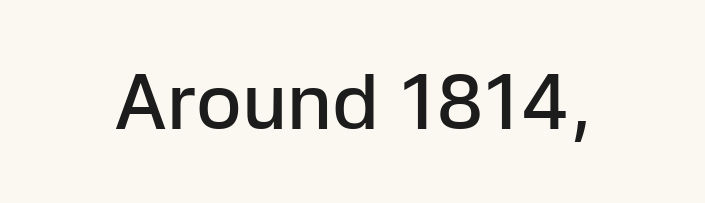
Q: Is the text bold? A: Semi-bold.
Q: Is the text italic (slanted)? A: No, it is upright.
Q: Is the typeface a serif or a sans-serif typeface? A: Sans-serif.
Q: Is the text underlined? A: No.
Q: Is the spacing between letters normal or unusually wide? A: Normal.
Q: Width (condensed, normal, or wide)? A: Normal.
Q: Stroke contrast? A: Low.
Q: x-height? A: Medium.
Q: Monospaced? A: No.
